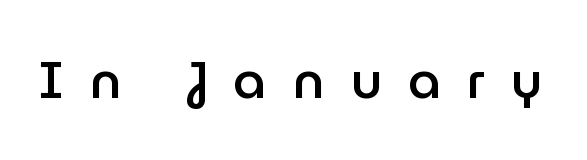
The letters carry no serifs — their stems end cleanly without finishing strokes. A bare baseline throughout the passage. The passage shown is typed in a proportional face where columns would drift. Posture: vertical. Letter spacing: wide. Set as a demibold, roughly 600 on the weight scale.
